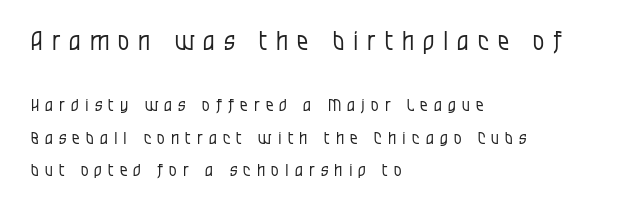
The image shows 25 px text type, upright; set left-aligned, loose line spacing (1.9x), unusually wide letter spacing (+0.36 em), not underlined; the first (top) block is 1.47x larger.
